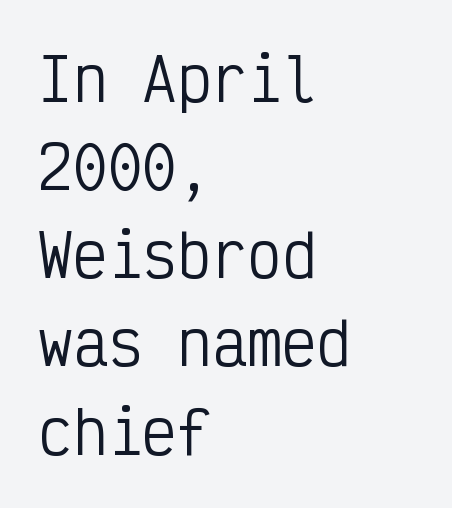
The image shows 58 px regular-weight, condensed sans-serif type, upright, monospaced; set left-aligned, normal line spacing (1.52x), normal letter spacing, not underlined; low stroke contrast and a medium x-height.
